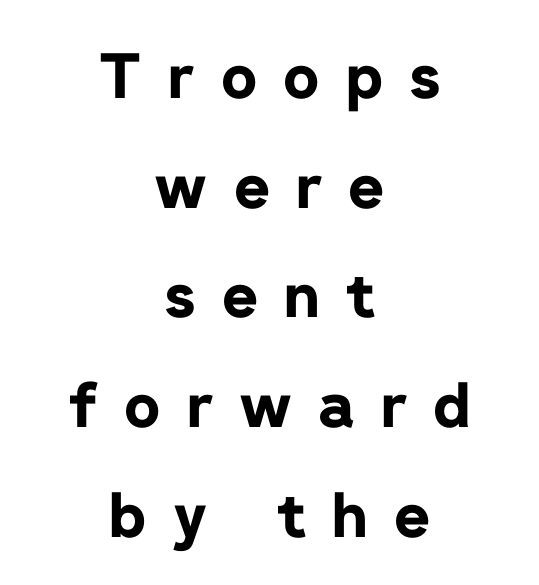
{"serif": "no", "italic": "no", "bold": "yes", "weight": "bold", "width": "normal", "stroke_contrast": "low", "x_height": "medium", "monospaced": "no", "underline": "no", "align": "center", "line_spacing_ratio": 1.77, "letter_spacing": "wide", "letter_spacing_em": 0.42, "glyph_px": 62}
